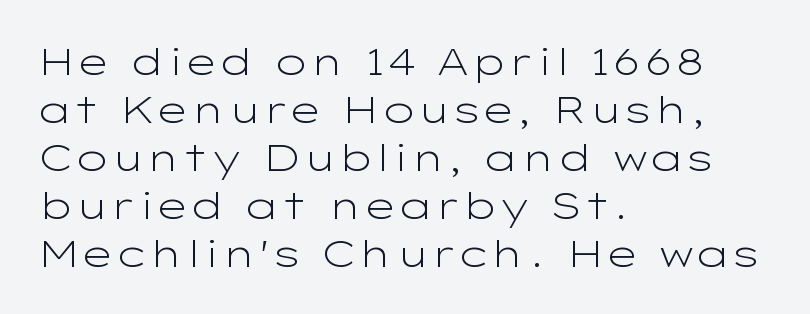
{"serif": "no", "italic": "no", "bold": "no", "weight": "light", "width": "wide", "stroke_contrast": "low", "x_height": "medium", "monospaced": "no", "underline": "no", "align": "left", "line_spacing": "normal", "line_spacing_ratio": 1.26, "letter_spacing": "normal", "letter_spacing_em": 0.0, "glyph_px": 38}
